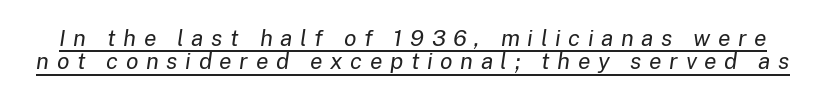
The image shows 23 px text type, italic (leaning right); set tight line spacing (1.01x), unusually wide letter spacing (+0.33 em), underlined.
